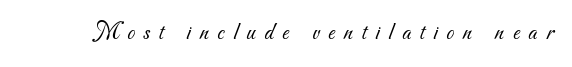
The image shows 25 px text type; set unusually wide letter spacing (+0.35 em), not underlined.
